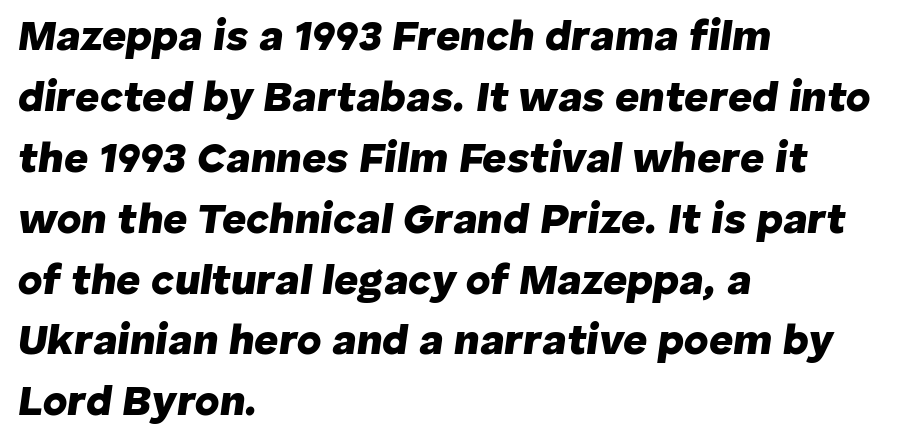
The image shows 42 px heavy type, italic (leaning right); set left-aligned, normal line spacing (1.45x), normal letter spacing, not underlined; low stroke contrast and a medium x-height.
